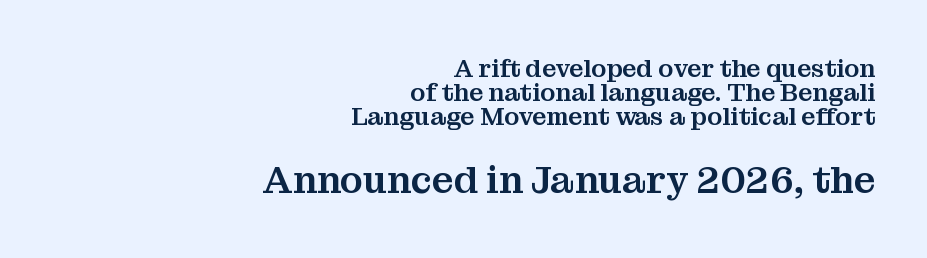
The image shows 38 px serif type, upright; set right-aligned, tight line spacing (0.97x), normal letter spacing, not underlined; the second (bottom) block is 1.52x larger; medium stroke contrast and a medium x-height.
